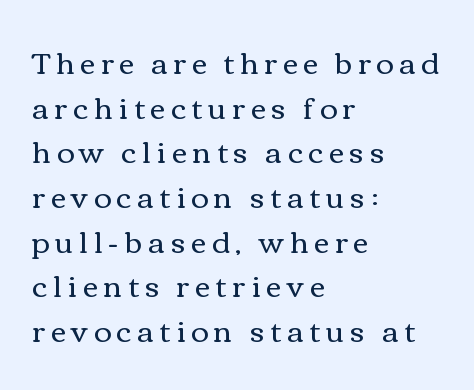
Q: Is the text bold? A: No.
Q: Is the text italic (slanted)? A: No, it is upright.
Q: Is the text underlined? A: No.
Q: How is the paragraph aligned? A: Left-aligned.
Q: Is the spacing between lines tight, normal or loose? A: Normal.
Q: Width (condensed, normal, or wide)? A: Wide.
Q: x-height? A: Medium.
Q: Monospaced? A: No.
